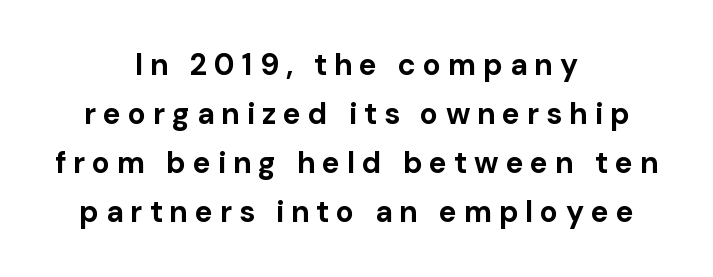
The image shows 30 px bold sans-serif type, upright; set centered, normal line spacing (1.63x), unusually wide letter spacing (+0.23 em), not underlined; low stroke contrast and a medium x-height.
